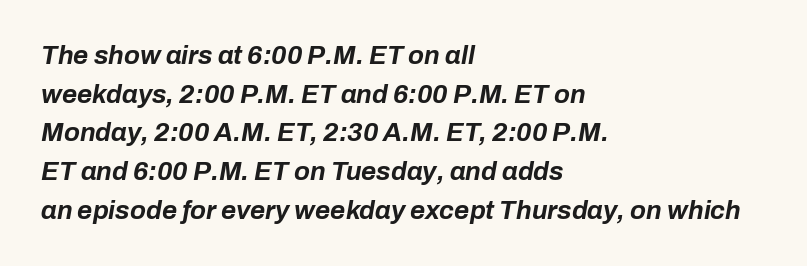
Vertical spacing — default. Is the type slanted? Yes — the strokes lean at a clear angle. The compositor pushed each line to the left boundary. The gaps between neighbouring characters are ordinary and unremarkable.
